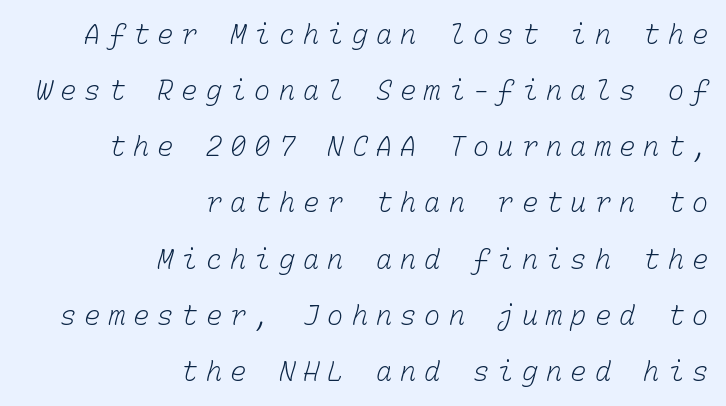
{"bold": "no", "underline": "no", "align": "right", "line_spacing": "loose", "line_spacing_ratio": 2.08, "letter_spacing": "wide", "letter_spacing_em": 0.3, "glyph_px": 27}
